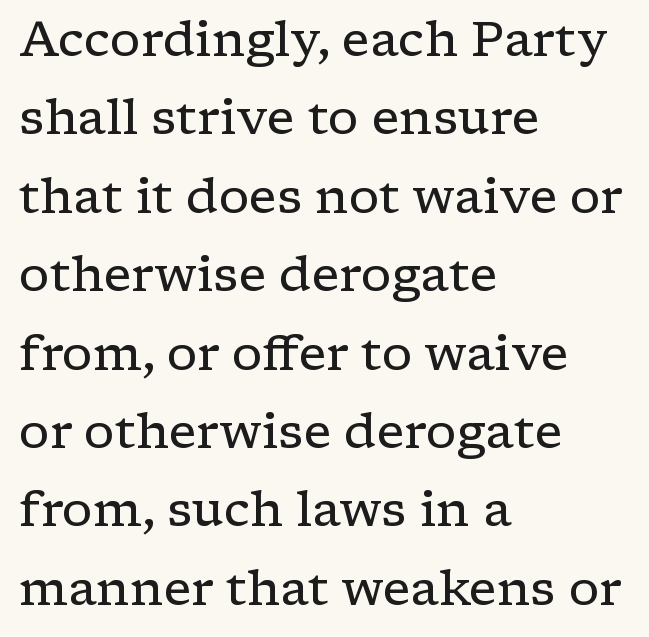
{"serif": "yes", "italic": "no", "bold": "no", "weight": "regular", "width": "wide", "stroke_contrast": "low", "x_height": "medium", "monospaced": "no", "underline": "no", "align": "left", "line_spacing": "normal", "line_spacing_ratio": 1.6, "letter_spacing": "normal", "letter_spacing_em": 0.0, "glyph_px": 49}
